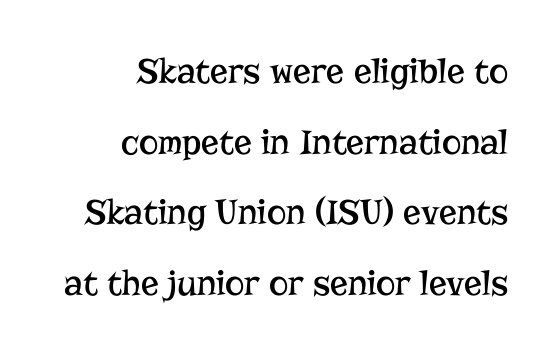
{"serif": "yes", "italic": "no", "bold": "no", "weight": "regular", "width": "normal", "stroke_contrast": "low", "x_height": "medium", "monospaced": "no", "underline": "no", "align": "right", "line_spacing": "loose", "line_spacing_ratio": 1.91, "letter_spacing": "normal", "letter_spacing_em": 0.0, "glyph_px": 37}
